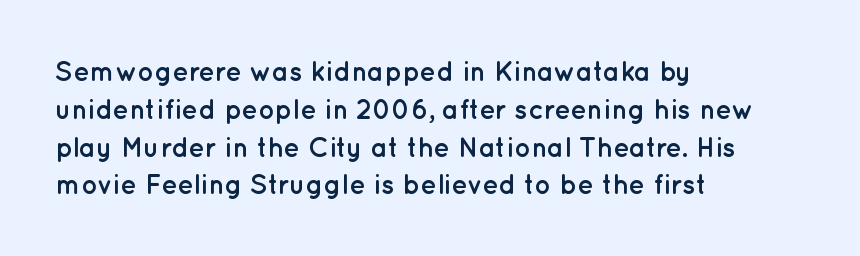
Line spacing here is normal. The baseline area is clear. This sample uses an upright cut, with every glyph sitting square on the baseline. These lines keep a tight, regular rhythm from letter to letter. Line beginnings align vertically; line endings do not.
